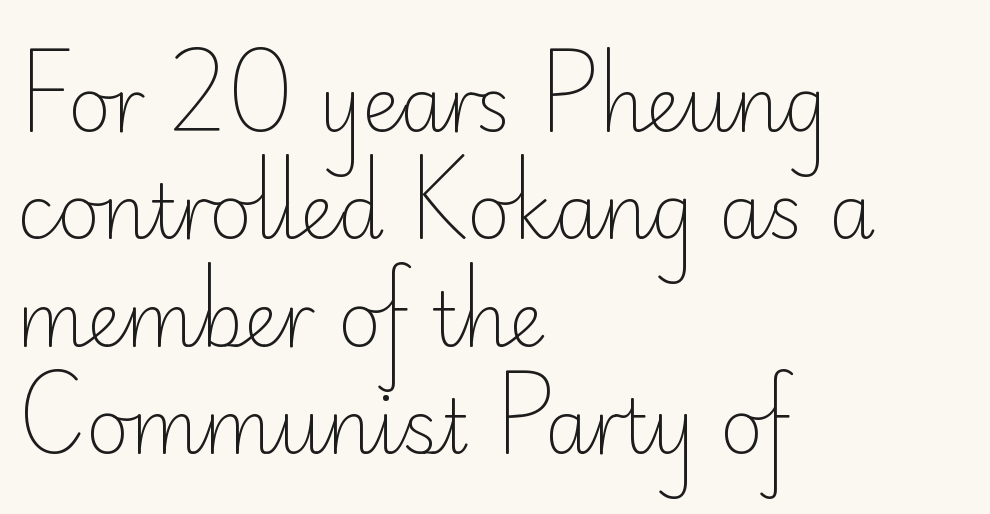
Q: Is the text bold? A: No.
Q: Is the text italic (slanted)? A: No, it is upright.
Q: Is the typeface a serif or a sans-serif typeface? A: Sans-serif.
Q: Is the text underlined? A: No.
Q: How is the paragraph aligned? A: Left-aligned.
Q: Is the spacing between letters normal or unusually wide? A: Normal.
Q: Is the spacing between lines tight, normal or loose? A: Normal.
Q: Width (condensed, normal, or wide)? A: Normal.
Q: Stroke contrast? A: Low.
Q: x-height? A: Small.
Q: Monospaced? A: No.
